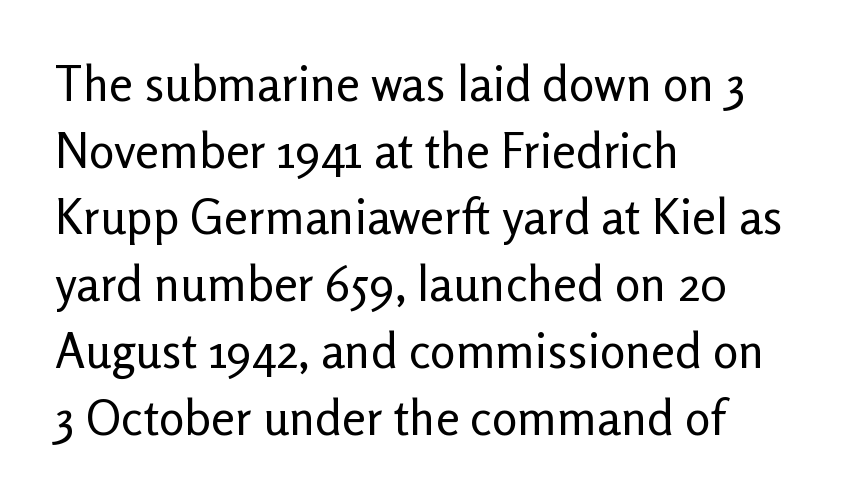
Q: Is the text bold? A: No.
Q: Is the text italic (slanted)? A: No, it is upright.
Q: Is the typeface a serif or a sans-serif typeface? A: Sans-serif.
Q: Is the text underlined? A: No.
Q: How is the paragraph aligned? A: Left-aligned.
Q: Is the spacing between letters normal or unusually wide? A: Normal.
Q: Is the spacing between lines tight, normal or loose? A: Normal.
Q: Width (condensed, normal, or wide)? A: Normal.
Q: Stroke contrast? A: Low.
Q: x-height? A: Medium.
Q: Monospaced? A: No.
